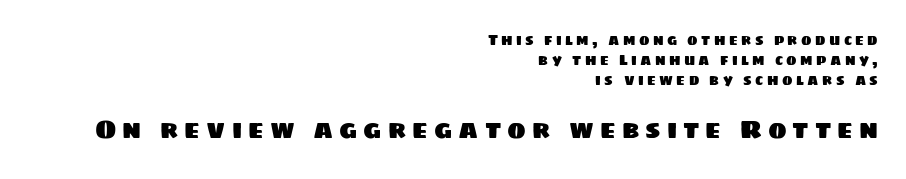
Q: Is the text underlined? A: No.
Q: How is the paragraph aligned? A: Right-aligned.
Q: Is the spacing between letters normal or unusually wide? A: Unusually wide.
Q: Is the spacing between lines tight, normal or loose? A: Normal.
Q: Which block of text is set in a larger size, the first (top) or the second (bottom)? A: The second (bottom) one.
